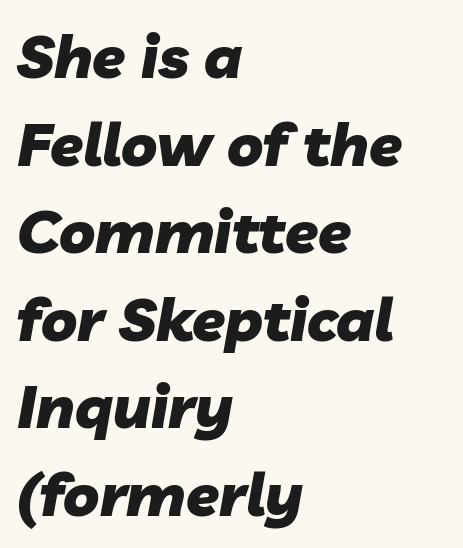
Nobody drew a line under any word here. Each letter keeps its own natural width here, so spacing adapts to shape. The designer left line spacing at the default. Is the type bold? Yes — the strokes are clearly thick and heavy. Look at the tracking — it's just the regular setting, nothing added.
